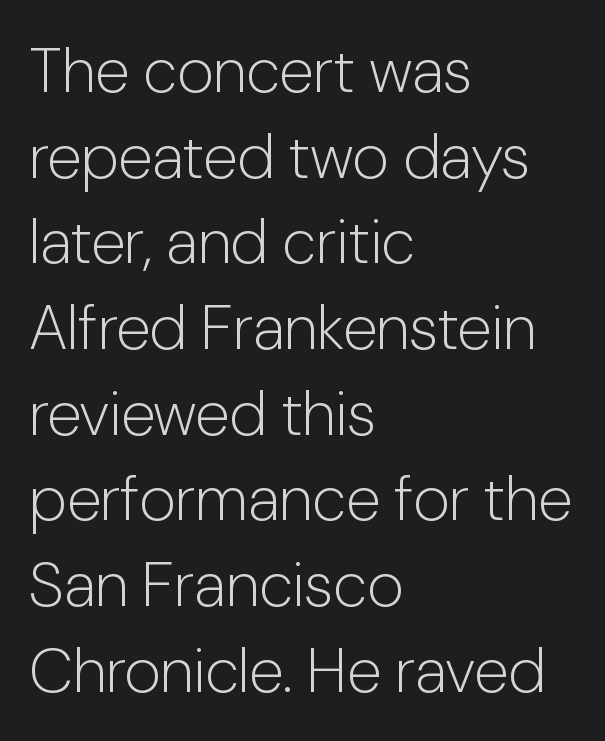
The image shows 63 px light sans-serif type, upright; set left-aligned, normal line spacing (1.36x), normal letter spacing, not underlined; low stroke contrast and a medium x-height.
